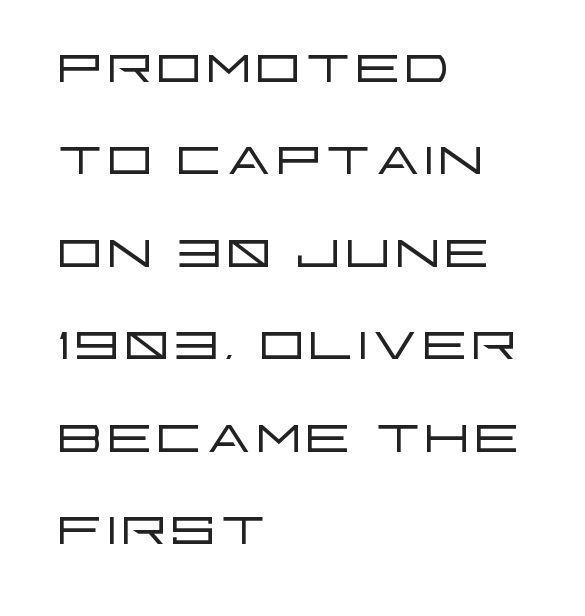
The image shows 74 px light, wide sans-serif type, upright; set left-aligned, normal line spacing (1.25x), normal letter spacing, not underlined; low stroke contrast and a large x-height.
